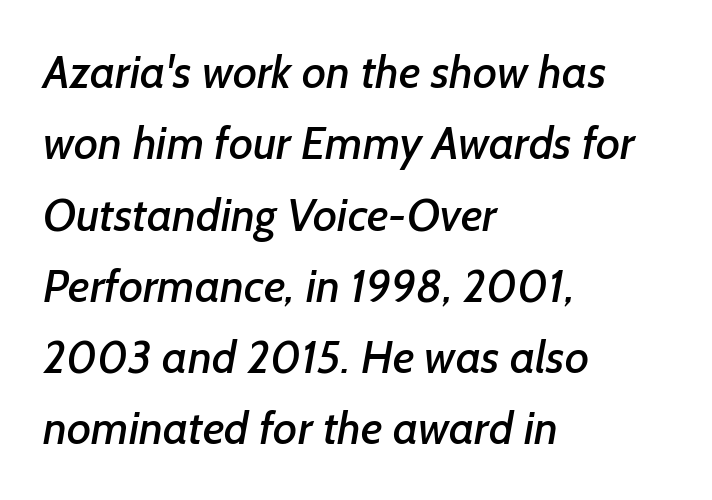
The image shows 46 px sans-serif type; set left-aligned, normal line spacing (1.55x), normal letter spacing, not underlined; low stroke contrast and a medium x-height.
